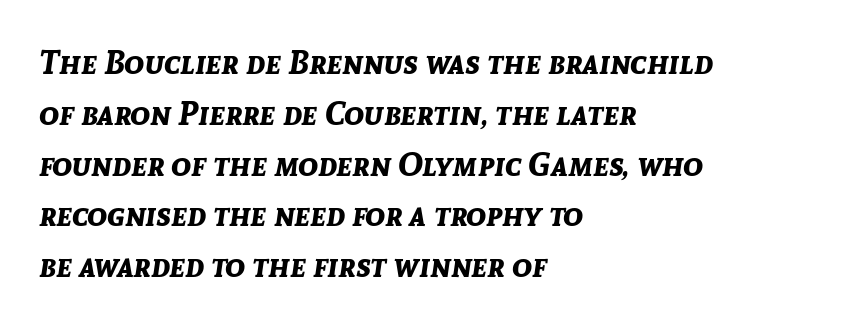
The image shows 33 px bold type, italic (leaning right); set left-aligned, normal line spacing (1.54x), normal letter spacing, not underlined; low stroke contrast and a medium x-height.
